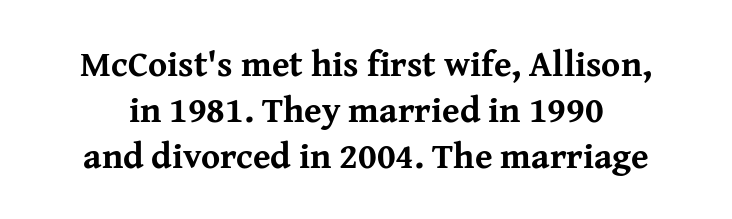
Q: Is the text bold? A: Yes.
Q: Is the text italic (slanted)? A: No, it is upright.
Q: Is the typeface a serif or a sans-serif typeface? A: Serif.
Q: Is the text underlined? A: No.
Q: Is the spacing between letters normal or unusually wide? A: Normal.
Q: Is the spacing between lines tight, normal or loose? A: Normal.
Q: Width (condensed, normal, or wide)? A: Normal.
Q: Stroke contrast? A: Medium.
Q: x-height? A: Medium.
Q: Monospaced? A: No.
